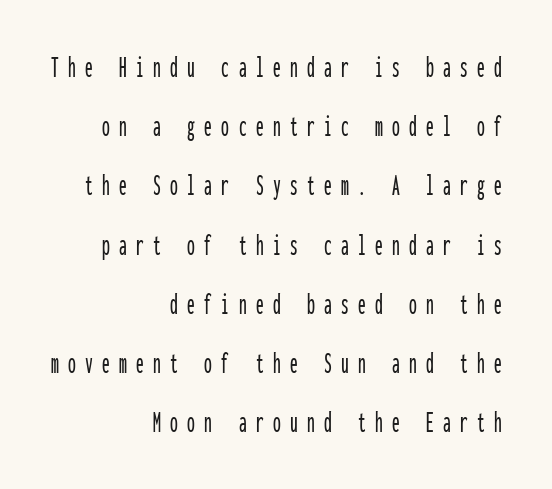
Where is the straight margin? On the right. Nope, not italic — everything's standing straight. Quick note: underline off. The passage shown is typeset with a sans-serif family. Glyph-to-glyph distance is far greater than everyday printed text. Is this a fixed-width face? Yes — each glyph sits in an identical cell.
